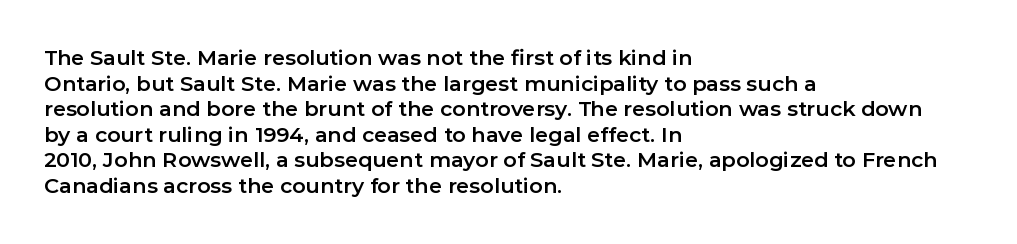
Line beginnings align vertically; line endings do not. Posture: vertical. A typesetter would call this zero additional tracking. The baseline area is clear.
